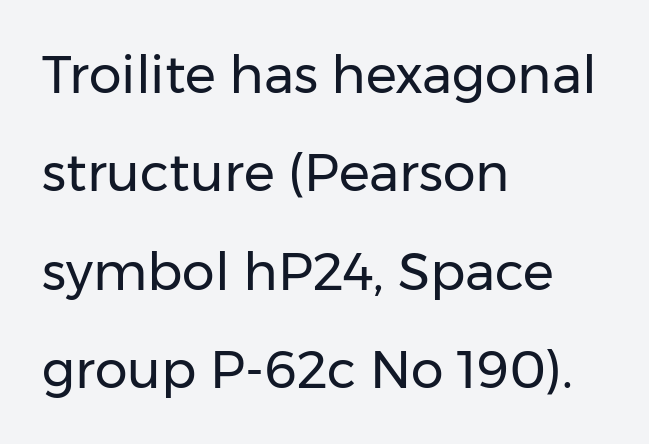
Varying glyph widths throughout — classic text-font behaviour. Inter-character spacing is left at the font's built-in metrics. The face looks like a standard text weight, possibly lighter. Just letters on the line, the space beneath them empty.
